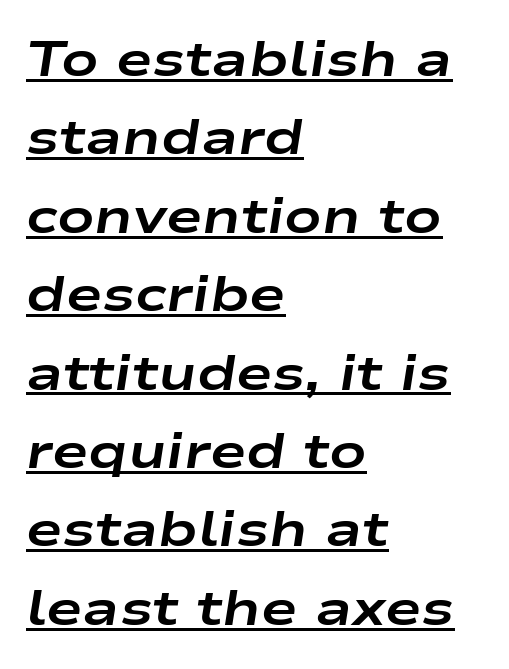
Q: Is the text bold? A: Yes.
Q: Is the text italic (slanted)? A: Yes, it leans right by about 9 degrees.
Q: Is the text underlined? A: Yes.
Q: How is the paragraph aligned? A: Left-aligned.
Q: Is the spacing between letters normal or unusually wide? A: Normal.
Q: Is the spacing between lines tight, normal or loose? A: Normal.
Q: Width (condensed, normal, or wide)? A: Wide.
Q: Stroke contrast? A: Low.
Q: x-height? A: Medium.
Q: Monospaced? A: No.
